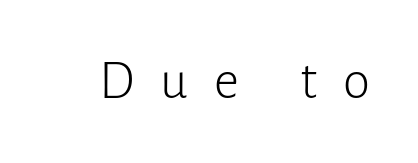
Q: Is the text bold? A: No.
Q: Is the text italic (slanted)? A: No, it is upright.
Q: Is the typeface a serif or a sans-serif typeface? A: Sans-serif.
Q: Is the text underlined? A: No.
Q: Is the spacing between letters normal or unusually wide? A: Unusually wide.
Q: Width (condensed, normal, or wide)? A: Normal.
Q: Stroke contrast? A: Low.
Q: x-height? A: Medium.
Q: Monospaced? A: No.
